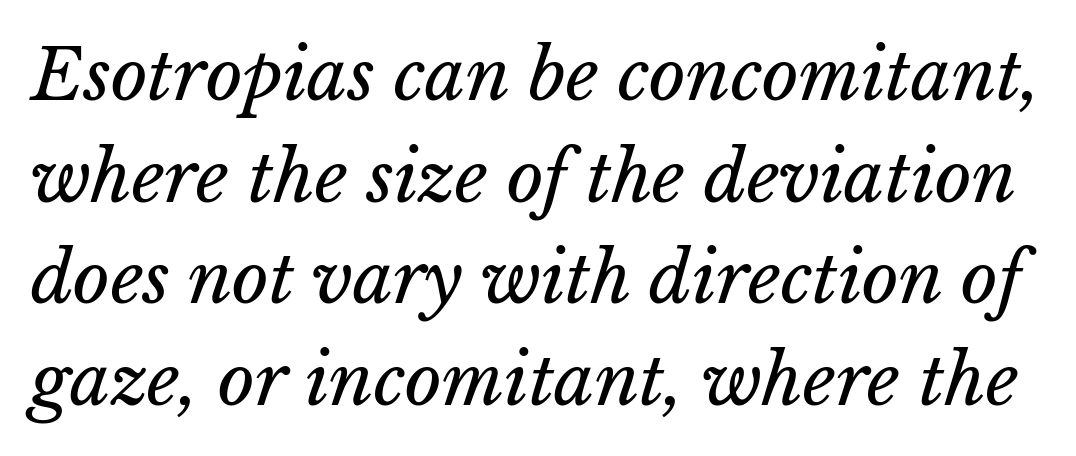
Q: Is the text bold? A: No.
Q: Is the text italic (slanted)? A: Yes, it leans right by about 15 degrees.
Q: Is the text underlined? A: No.
Q: Is the spacing between letters normal or unusually wide? A: Normal.
Q: Is the spacing between lines tight, normal or loose? A: Normal.
Q: Width (condensed, normal, or wide)? A: Normal.
Q: Stroke contrast? A: Low.
Q: x-height? A: Medium.
Q: Monospaced? A: No.
